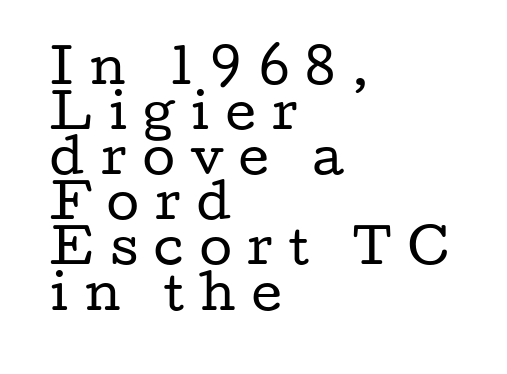
The image shows 47 px regular-weight, wide serif type, upright; set left-aligned, tight line spacing (0.96x), unusually wide letter spacing (+0.35 em), not underlined; low stroke contrast and a medium x-height.
